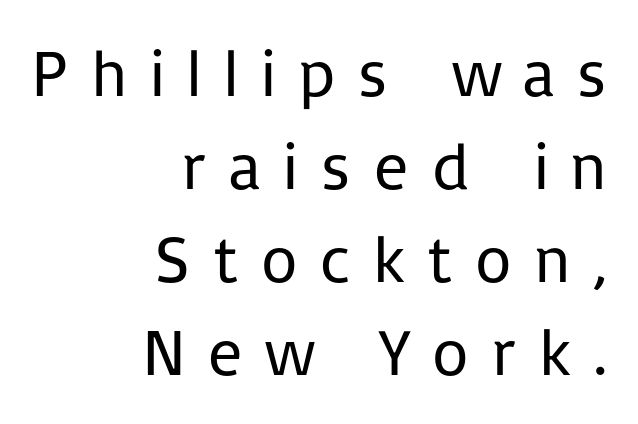
{"serif": "no", "italic": "no", "bold": "no", "weight": "regular", "width": "normal", "stroke_contrast": "low", "x_height": "medium", "monospaced": "no", "underline": "no", "align": "right", "line_spacing": "normal", "line_spacing_ratio": 1.41, "letter_spacing": "wide", "letter_spacing_em": 0.31, "glyph_px": 66}
